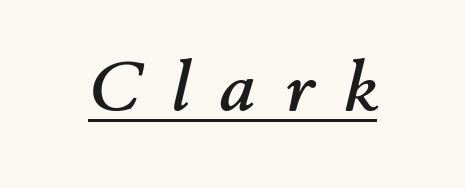
The sample's only ornament is a line tracing under the words. A typesetter would call this proportional, since set widths differ per character. The lettering tilts uniformly, giving the passage an italic look. Inter-character spacing is expanded well beyond the font's built-in metrics.
